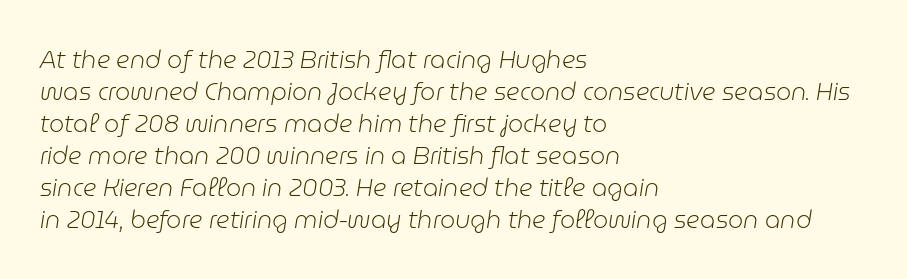
Q: Is the text bold? A: No.
Q: Is the text italic (slanted)? A: Yes, it leans right by about 9 degrees.
Q: Is the text underlined? A: No.
Q: How is the paragraph aligned? A: Left-aligned.
Q: Is the spacing between letters normal or unusually wide? A: Normal.
Q: Is the spacing between lines tight, normal or loose? A: Normal.
